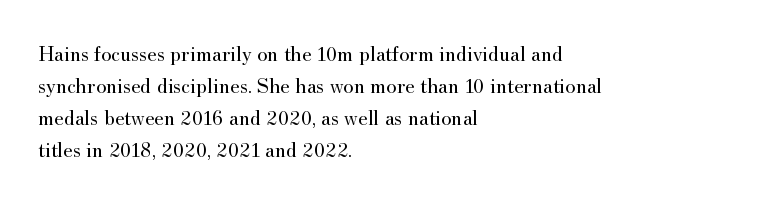
Q: Is the text bold? A: No.
Q: Is the text italic (slanted)? A: No, it is upright.
Q: Is the text underlined? A: No.
Q: How is the paragraph aligned? A: Left-aligned.
Q: Is the spacing between letters normal or unusually wide? A: Normal.
Q: Is the spacing between lines tight, normal or loose? A: Normal.
